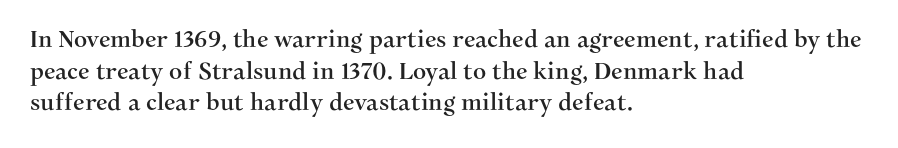
Q: Is the text italic (slanted)? A: No, it is upright.
Q: Is the text underlined? A: No.
Q: How is the paragraph aligned? A: Left-aligned.
Q: Is the spacing between letters normal or unusually wide? A: Normal.
Q: Is the spacing between lines tight, normal or loose? A: Normal.
